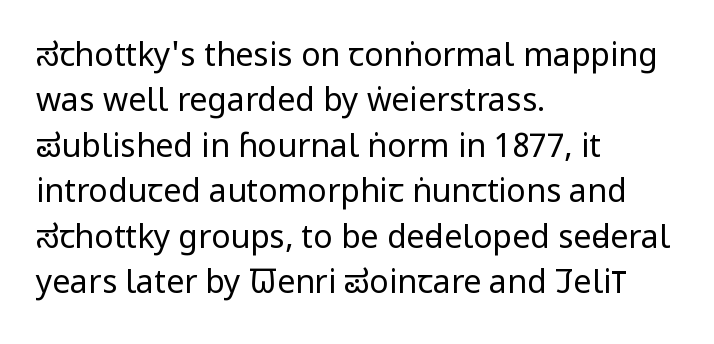
Q: Is the text bold? A: No.
Q: Is the text italic (slanted)? A: No, it is upright.
Q: Is the typeface a serif or a sans-serif typeface? A: Sans-serif.
Q: Is the text underlined? A: No.
Q: How is the paragraph aligned? A: Left-aligned.
Q: Is the spacing between letters normal or unusually wide? A: Normal.
Q: Is the spacing between lines tight, normal or loose? A: Normal.
Q: Width (condensed, normal, or wide)? A: Condensed.
Q: Stroke contrast? A: Low.
Q: x-height? A: Large.
Q: Monospaced? A: No.
